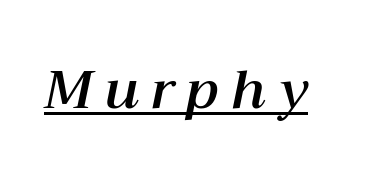
{"italic": "yes", "lean": "right", "slant_degrees": 12, "width": "normal", "stroke_contrast": "medium", "x_height": "medium", "monospaced": "no", "underline": "yes", "letter_spacing": "wide", "letter_spacing_em": 0.22, "glyph_px": 53}
